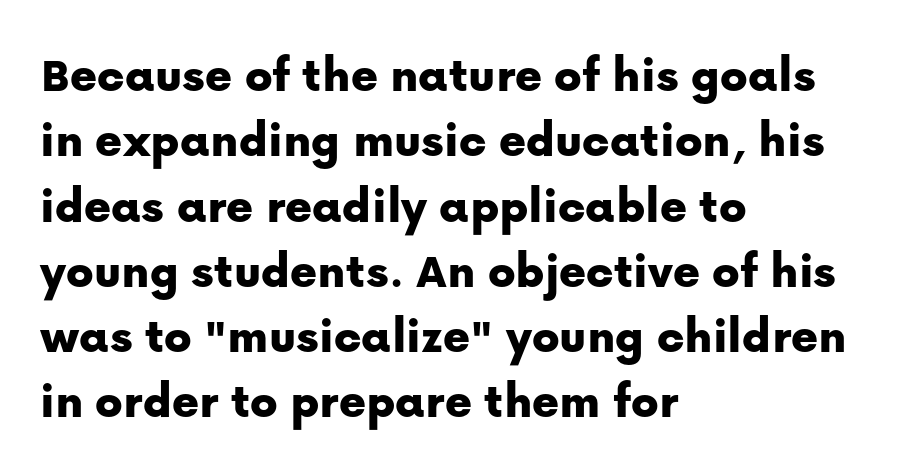
The image shows 51 px sans-serif type, upright; set left-aligned, normal line spacing (1.28x), normal letter spacing, not underlined; low stroke contrast and a medium x-height.
